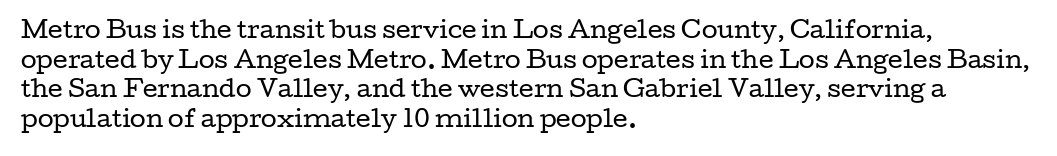
The image shows 23 px text type, upright; set left-aligned, normal line spacing (1.29x), normal letter spacing, not underlined.
